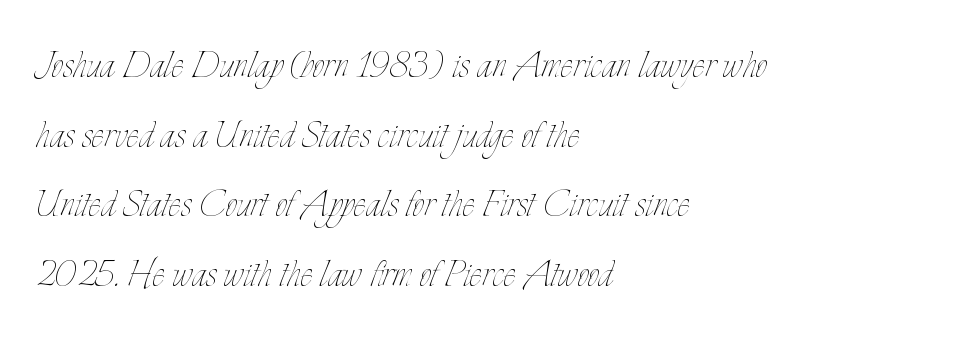
Here the designer chose a conventional face with non-uniform glyph widths. The face looks like a standard text weight, possibly lighter. No word sits above an underline. Quick note: interline space is typical. Caption: multi-line text, flush left, ragged right.
